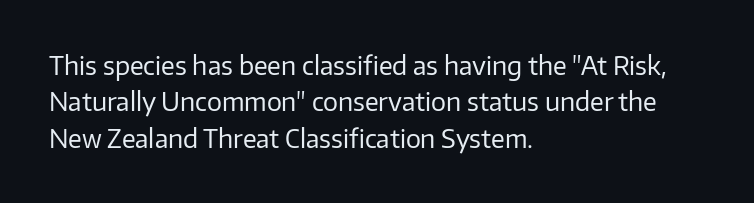
{"italic": "no", "bold": "no", "underline": "no", "align": "left", "line_spacing": "normal", "line_spacing_ratio": 1.46, "letter_spacing": "normal", "letter_spacing_em": 0.0, "glyph_px": 25}
